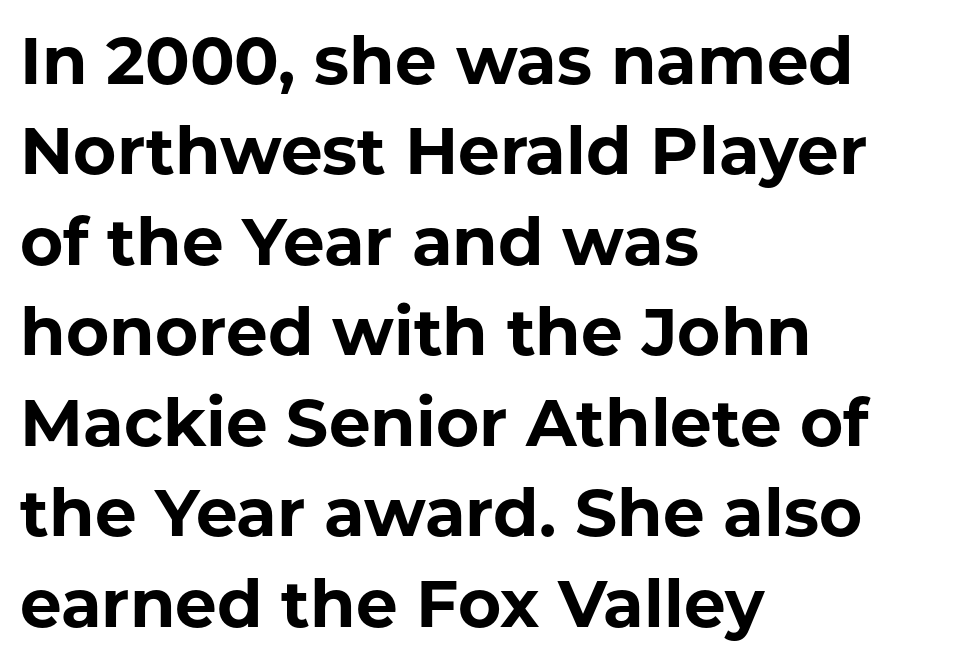
{"serif": "no", "italic": "no", "bold": "yes", "weight": "bold", "width": "normal", "stroke_contrast": "low", "x_height": "medium", "monospaced": "no", "underline": "no", "align": "left", "line_spacing": "normal", "line_spacing_ratio": 1.37, "letter_spacing": "normal", "letter_spacing_em": 0.0, "glyph_px": 66}
